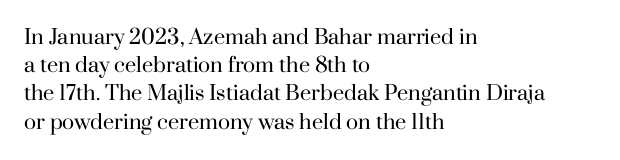
{"italic": "no", "bold": "no", "underline": "no", "align": "left", "line_spacing": "normal", "line_spacing_ratio": 1.41, "letter_spacing": "normal", "letter_spacing_em": 0.0, "glyph_px": 20}
